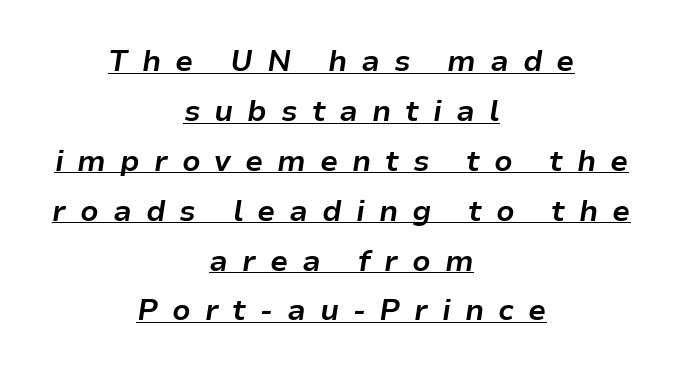
{"italic": "yes", "lean": "right", "slant_degrees": 9, "bold": "yes", "weight": "bold", "width": "normal", "stroke_contrast": "low", "x_height": "medium", "monospaced": "no", "underline": "yes", "align": "center", "line_spacing_ratio": 1.72, "letter_spacing": "wide", "letter_spacing_em": 0.48, "glyph_px": 29}
